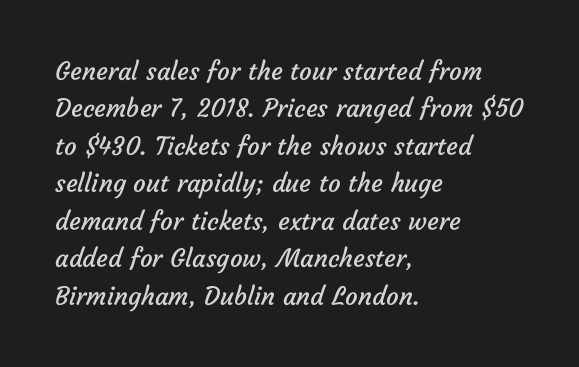
The image shows 25 px text type; set left-aligned, normal line spacing (1.5x), normal letter spacing, not underlined.
